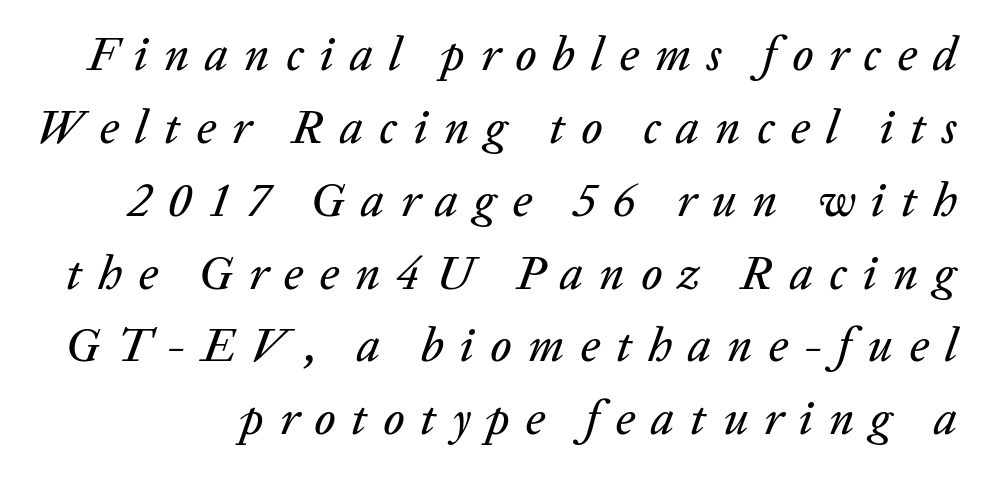
{"italic": "yes", "lean": "right", "slant_degrees": 20, "width": "normal", "stroke_contrast": "low", "x_height": "medium", "monospaced": "no", "underline": "no", "line_spacing": "normal", "line_spacing_ratio": 1.55, "letter_spacing": "wide", "letter_spacing_em": 0.34, "glyph_px": 47}
